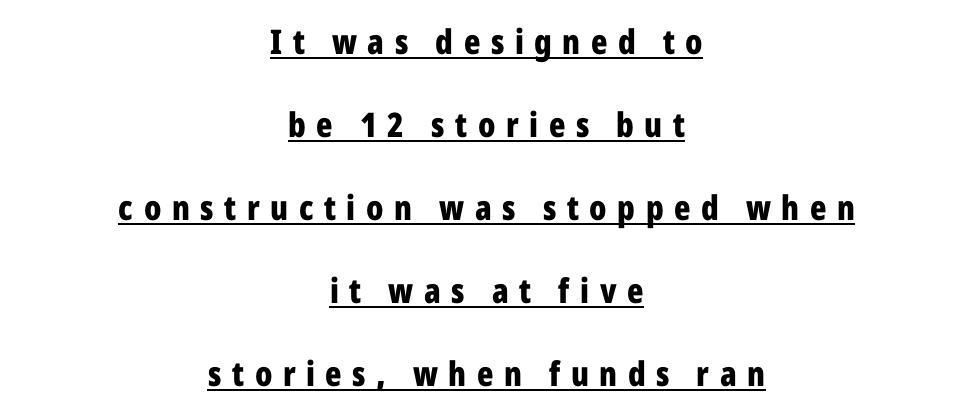
{"serif": "no", "italic": "no", "bold": "yes", "weight": "bold", "width": "condensed", "stroke_contrast": "low", "x_height": "medium", "monospaced": "no", "underline": "yes", "align": "center", "line_spacing": "loose", "line_spacing_ratio": 2.44, "letter_spacing": "wide", "letter_spacing_em": 0.31, "glyph_px": 34}
